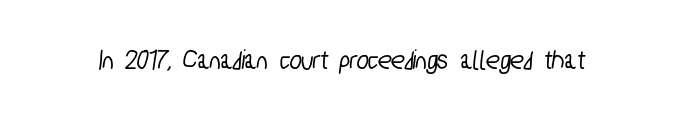
The image shows 28 px condensed sans-serif type; set normal letter spacing, not underlined; low stroke contrast and a medium x-height.
